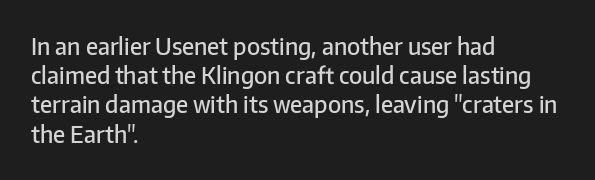
Every row of glyphs begins at an identical x-position on the left. Quick note: not italic, upright. A typesetter would call this zero additional tracking. Check under the words: just untouched page.
